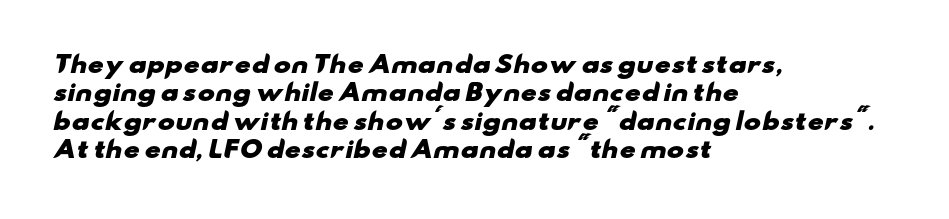
The image shows 23 px bold type; set left-aligned, line spacing 1.23x, normal letter spacing, not underlined.
